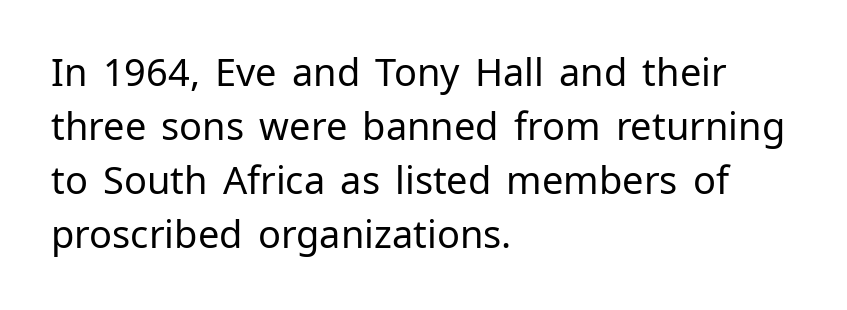
{"serif": "no", "italic": "no", "bold": "no", "weight": "regular", "width": "normal", "stroke_contrast": "low", "x_height": "medium", "monospaced": "no", "underline": "no", "align": "left", "line_spacing": "normal", "line_spacing_ratio": 1.42, "letter_spacing": "normal", "letter_spacing_em": 0.0, "glyph_px": 38}
